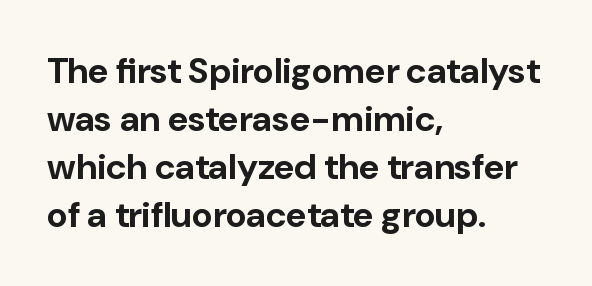
Q: Is the text bold? A: Yes.
Q: Is the text italic (slanted)? A: No, it is upright.
Q: Is the typeface a serif or a sans-serif typeface? A: Sans-serif.
Q: Is the text underlined? A: No.
Q: How is the paragraph aligned? A: Left-aligned.
Q: Is the spacing between letters normal or unusually wide? A: Normal.
Q: Is the spacing between lines tight, normal or loose? A: Normal.
Q: Width (condensed, normal, or wide)? A: Normal.
Q: Stroke contrast? A: Low.
Q: x-height? A: Medium.
Q: Monospaced? A: No.
